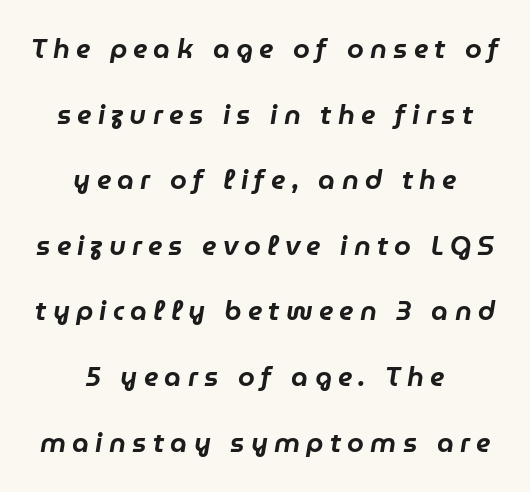
The passage is arranged like a title page — every line centered. The passage shown is not underscored anywhere. Tracking here is generous; glyphs stand well apart from one another. A great deal of white space separates one row of letters from the next.
